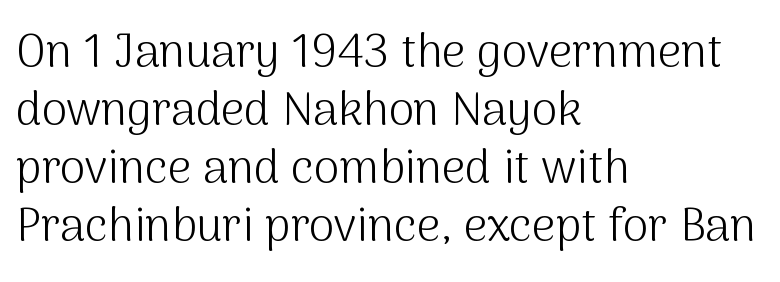
The image shows 46 px light sans-serif type, upright; set left-aligned, normal line spacing (1.26x), normal letter spacing, not underlined; medium stroke contrast and a medium x-height.
